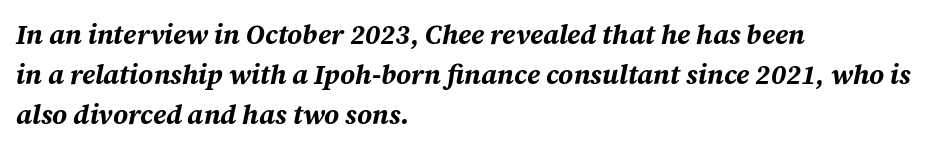
The image shows 27 px bold type, italic (leaning right); set left-aligned, normal line spacing (1.48x), normal letter spacing, not underlined.
